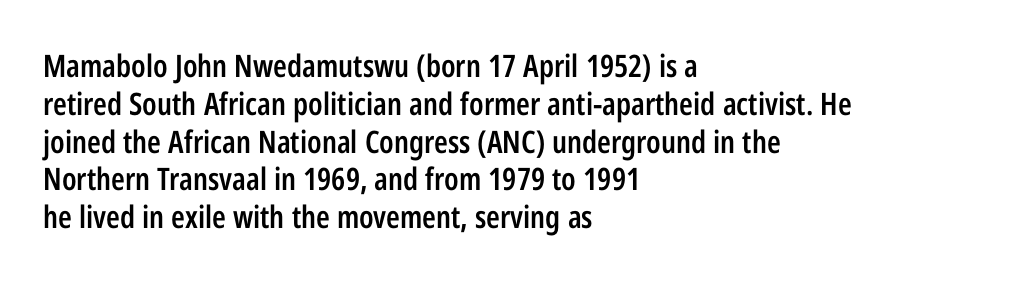
{"serif": "no", "italic": "no", "bold": "semi", "weight": "semibold", "width": "condensed", "stroke_contrast": "low", "x_height": "medium", "monospaced": "no", "underline": "no", "align": "left", "line_spacing_ratio": 1.22, "letter_spacing": "normal", "letter_spacing_em": 0.0, "glyph_px": 31}
